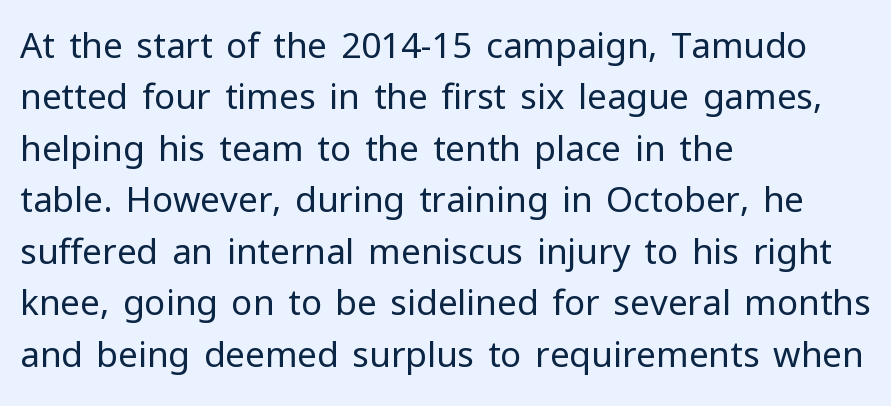
{"serif": "no", "italic": "no", "bold": "no", "weight": "regular", "width": "normal", "stroke_contrast": "low", "x_height": "medium", "monospaced": "no", "underline": "no", "align": "left", "line_spacing": "normal", "line_spacing_ratio": 1.47, "letter_spacing": "normal", "letter_spacing_em": 0.0, "glyph_px": 35}
